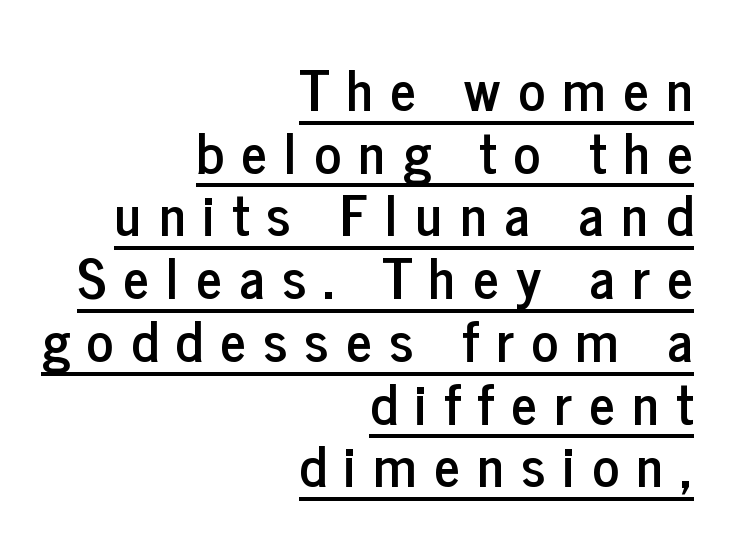
The image shows 56 px condensed sans-serif type, upright; set right-aligned, tight line spacing (1.12x), unusually wide letter spacing (+0.31 em), underlined; low stroke contrast and a medium x-height.
